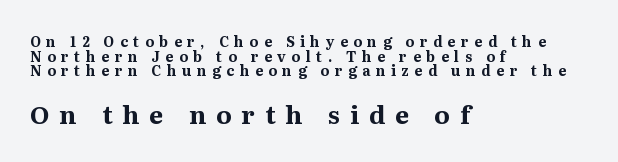
Q: Is the text bold? A: Yes.
Q: Is the text italic (slanted)? A: No, it is upright.
Q: Is the text underlined? A: No.
Q: How is the paragraph aligned? A: Left-aligned.
Q: Is the spacing between letters normal or unusually wide? A: Unusually wide.
Q: Is the spacing between lines tight, normal or loose? A: Tight.
Q: Which block of text is set in a larger size, the first (top) or the second (bottom)? A: The second (bottom) one.
